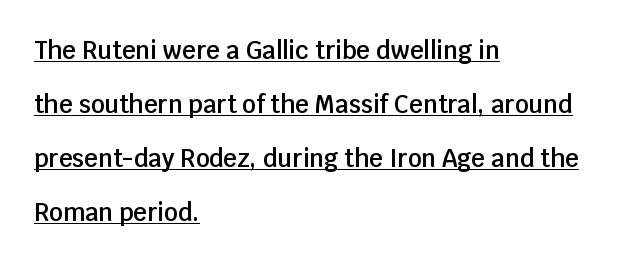
If you drew a line through each stem, it would be perfectly vertical. Honestly, the letter spacing is just normal — you wouldn't notice it. Every row of glyphs begins at an identical x-position on the left. The face used here is a semibold: visibly heavier than regular, lighter than bold. Notice how a bar underscores the lettering throughout.
